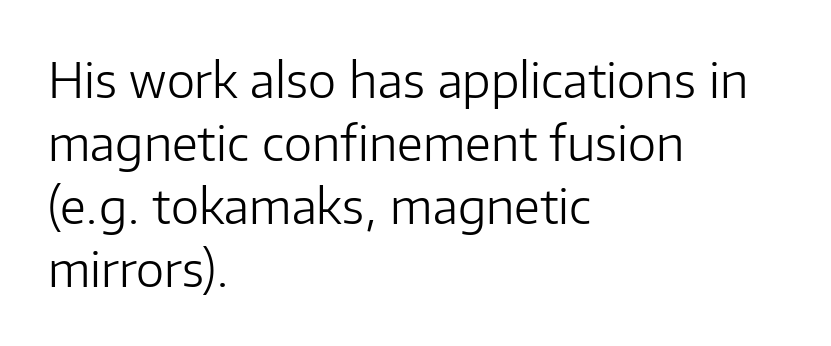
{"serif": "no", "italic": "no", "bold": "no", "weight": "light", "width": "normal", "stroke_contrast": "low", "x_height": "medium", "monospaced": "no", "underline": "no", "align": "left", "line_spacing": "normal", "line_spacing_ratio": 1.31, "letter_spacing": "normal", "letter_spacing_em": 0.0, "glyph_px": 48}
